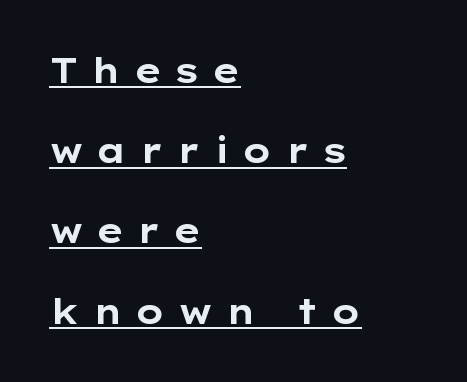
Q: Is the text bold? A: Yes.
Q: Is the text italic (slanted)? A: No, it is upright.
Q: Is the typeface a serif or a sans-serif typeface? A: Sans-serif.
Q: Is the text underlined? A: Yes.
Q: How is the paragraph aligned? A: Left-aligned.
Q: Is the spacing between letters normal or unusually wide? A: Unusually wide.
Q: Is the spacing between lines tight, normal or loose? A: Loose.
Q: Width (condensed, normal, or wide)? A: Wide.
Q: Stroke contrast? A: Low.
Q: x-height? A: Medium.
Q: Monospaced? A: No.
